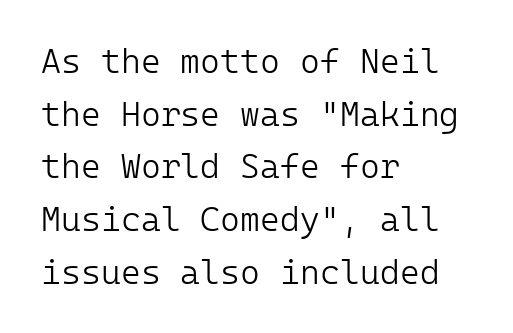
The image shows 34 px light sans-serif type, upright; set left-aligned, normal line spacing (1.55x), normal letter spacing, not underlined; low stroke contrast and a medium x-height.
